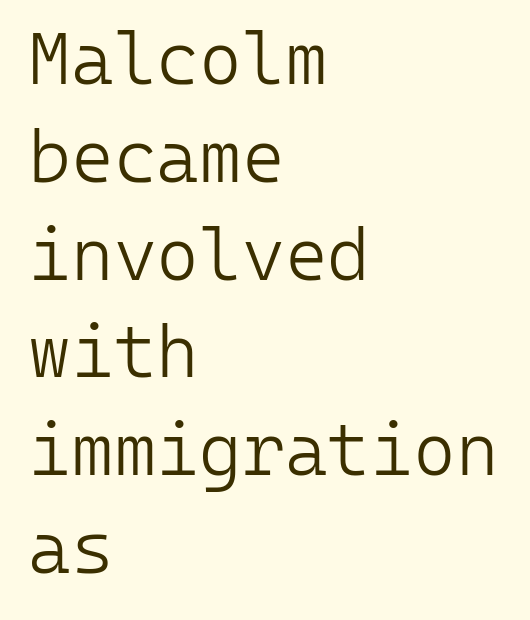
Q: Is the text bold? A: No.
Q: Is the text italic (slanted)? A: No, it is upright.
Q: Is the typeface a serif or a sans-serif typeface? A: Sans-serif.
Q: Is the text underlined? A: No.
Q: How is the paragraph aligned? A: Left-aligned.
Q: Is the spacing between letters normal or unusually wide? A: Normal.
Q: Is the spacing between lines tight, normal or loose? A: Normal.
Q: Width (condensed, normal, or wide)? A: Normal.
Q: Stroke contrast? A: Low.
Q: x-height? A: Medium.
Q: Monospaced? A: Yes.
